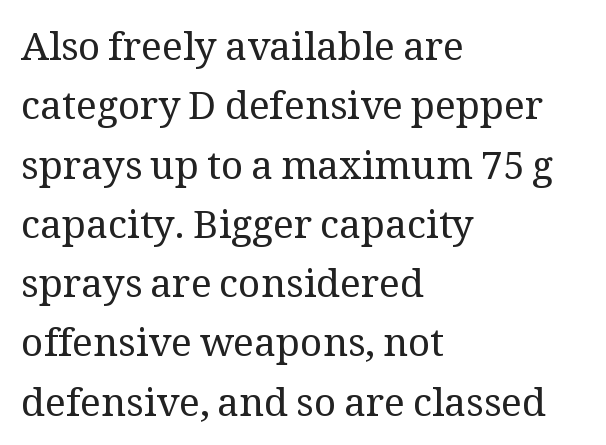
The image shows 39 px regular-weight serif type, upright; set left-aligned, normal line spacing (1.52x), normal letter spacing, not underlined; medium stroke contrast and a medium x-height.
